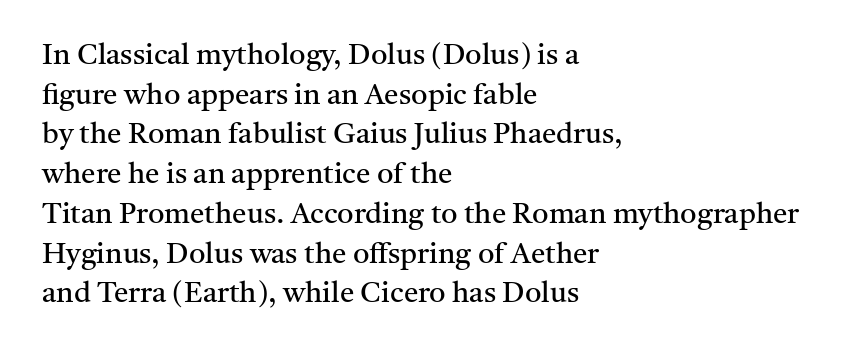
{"serif": "yes", "italic": "no", "bold": "no", "weight": "regular", "width": "normal", "stroke_contrast": "medium", "x_height": "medium", "monospaced": "no", "underline": "no", "align": "left", "line_spacing": "normal", "line_spacing_ratio": 1.37, "letter_spacing": "normal", "letter_spacing_em": 0.0, "glyph_px": 29}
